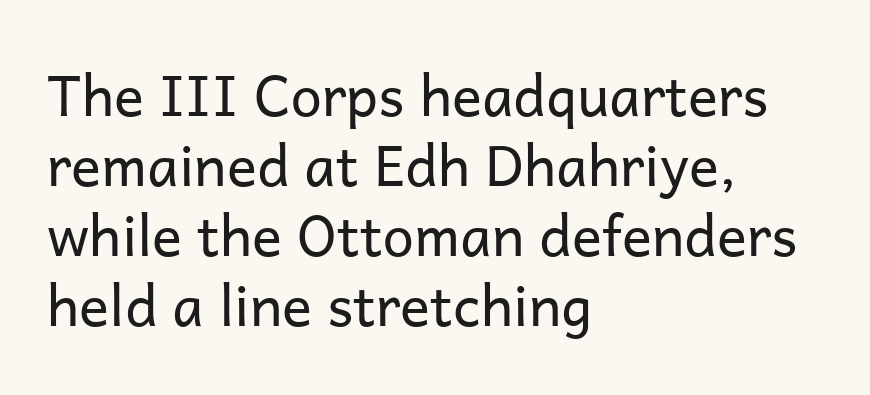
A typesetter would call this proportional, since set widths differ per character. A normal amount of white space separates one row of letters from the next. The glyphs are unaccompanied by any horizontal stroke below them. The font is comparable to plain body text, perhaps lighter. The letters carry no serifs — their stems end cleanly without finishing strokes.
